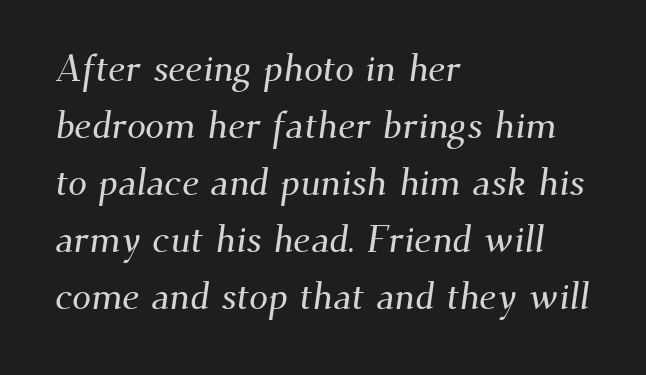
{"serif": "yes", "width": "normal", "stroke_contrast": "medium", "x_height": "small", "monospaced": "no", "underline": "no", "align": "left", "line_spacing": "normal", "line_spacing_ratio": 1.5, "letter_spacing": "normal", "letter_spacing_em": 0.0, "glyph_px": 38}
